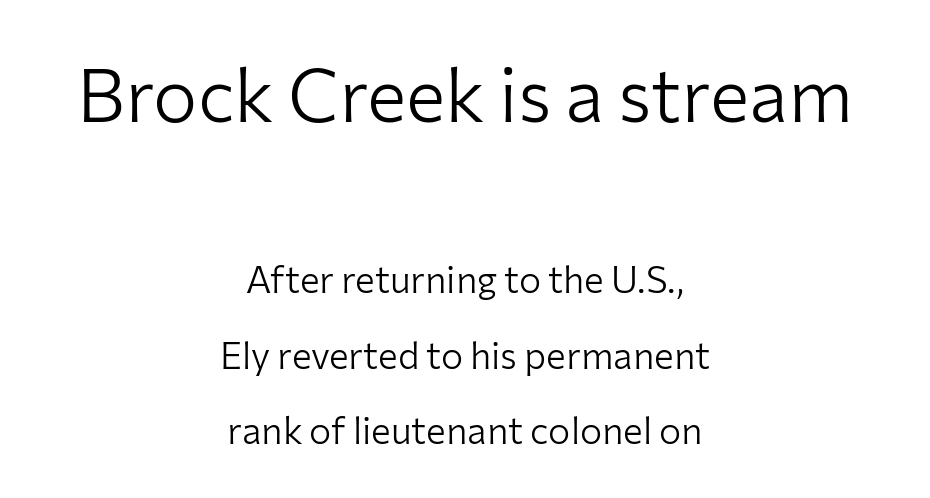
The image shows 74 px light sans-serif type, upright; set centered, loose line spacing (2.03x), normal letter spacing, not underlined; the first (top) block is 2.0x larger; low stroke contrast and a medium x-height.
